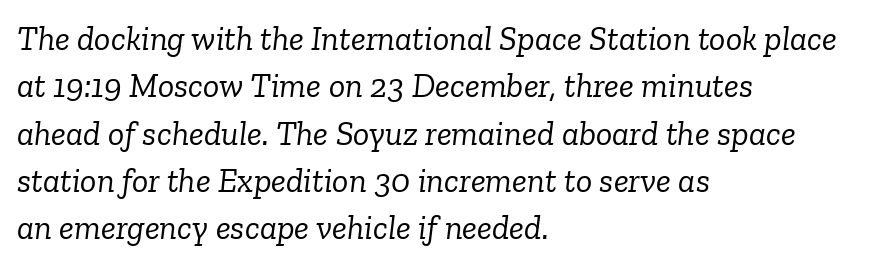
Q: Is the text bold? A: No.
Q: Is the text italic (slanted)? A: Yes, it leans right by about 6 degrees.
Q: Is the typeface a serif or a sans-serif typeface? A: Serif.
Q: Is the text underlined? A: No.
Q: How is the paragraph aligned? A: Left-aligned.
Q: Is the spacing between letters normal or unusually wide? A: Normal.
Q: Is the spacing between lines tight, normal or loose? A: Normal.
Q: Width (condensed, normal, or wide)? A: Normal.
Q: Stroke contrast? A: Low.
Q: x-height? A: Medium.
Q: Monospaced? A: No.
